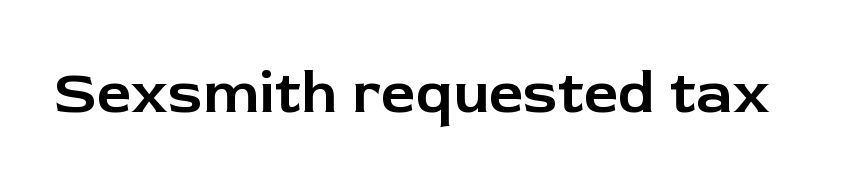
{"serif": "no", "italic": "no", "width": "normal", "stroke_contrast": "low", "x_height": "medium", "monospaced": "no", "underline": "no", "letter_spacing": "normal", "letter_spacing_em": 0.0, "glyph_px": 61}
